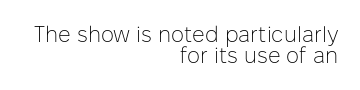
The image shows 22 px text type, upright; set right-aligned, tight line spacing (0.95x), normal letter spacing, not underlined.
